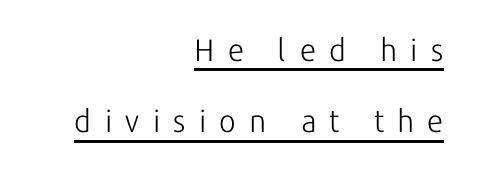
The image shows 31 px light sans-serif type, upright; set right-aligned, loose line spacing (2.3x), unusually wide letter spacing (+0.43 em), underlined; low stroke contrast and a medium x-height.
